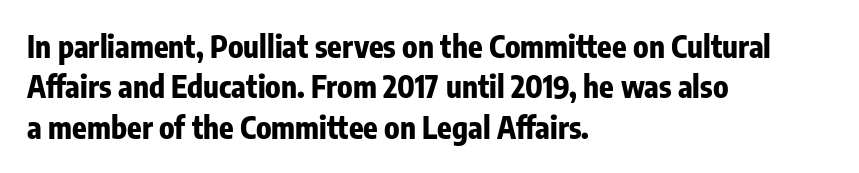
Q: Is the text bold? A: Yes.
Q: Is the text italic (slanted)? A: No, it is upright.
Q: Is the typeface a serif or a sans-serif typeface? A: Sans-serif.
Q: Is the text underlined? A: No.
Q: How is the paragraph aligned? A: Left-aligned.
Q: Is the spacing between letters normal or unusually wide? A: Normal.
Q: Is the spacing between lines tight, normal or loose? A: Normal.
Q: Width (condensed, normal, or wide)? A: Condensed.
Q: Stroke contrast? A: Low.
Q: x-height? A: Medium.
Q: Monospaced? A: No.
